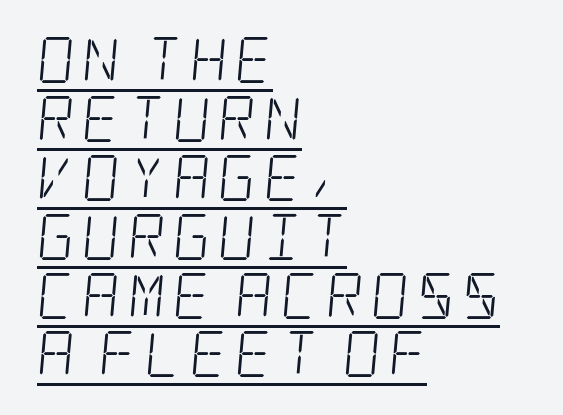
Students, observe: this is what conventionally led text looks like. Underlined type. A typesetter would label this face a serif. Compared with a centered layout, this one pins lines to the left instead. Stroke mass is kept to a normal reading level or below.
